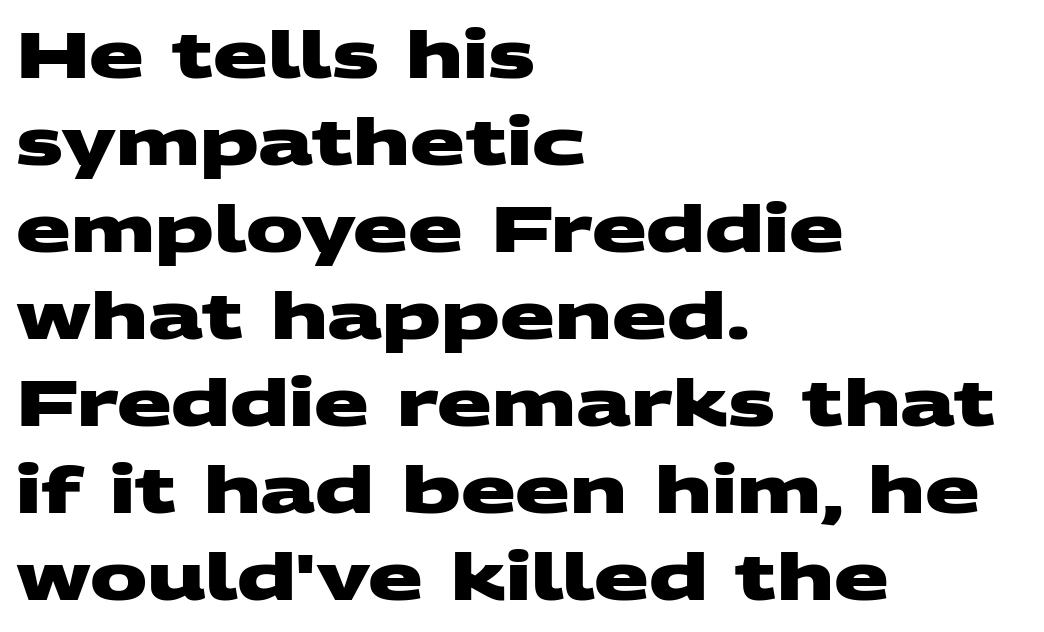
Caption: multi-line text, flush left, ragged right. The gaps between neighbouring characters are ordinary and unremarkable. Lines of text with bare space underneath. A typesetter would call this proportional, since set widths differ per character.
